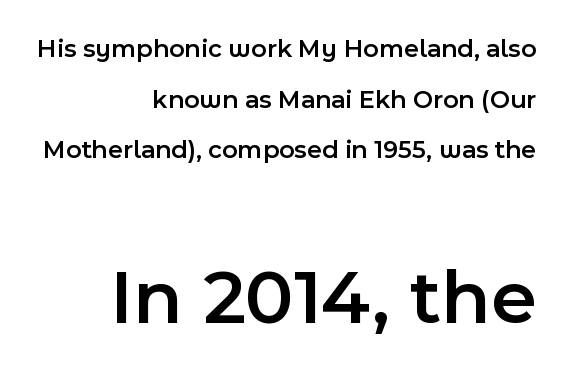
{"serif": "no", "italic": "no", "bold": "semi", "weight": "semibold", "width": "normal", "x_height": "medium", "monospaced": "no", "underline": "no", "align": "right", "line_spacing": "loose", "line_spacing_ratio": 1.95, "letter_spacing": "normal", "letter_spacing_em": 0.0, "larger_block": "second", "size_ratio": 3.04, "glyph_px": 79}
